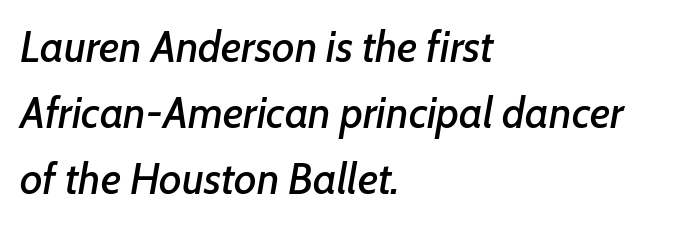
The image shows 43 px text type, italic (leaning right); set left-aligned, normal line spacing (1.53x), normal letter spacing, not underlined; low stroke contrast and a medium x-height.
